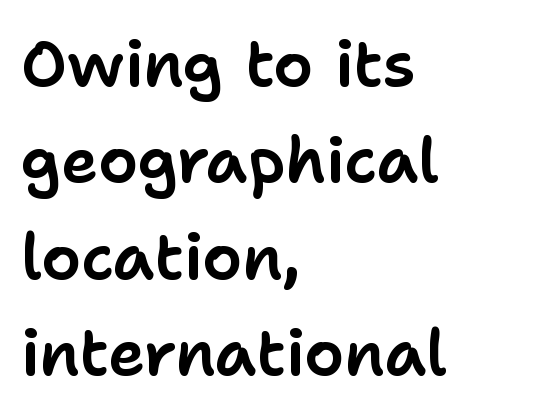
Q: Is the text italic (slanted)? A: No, it is upright.
Q: Is the typeface a serif or a sans-serif typeface? A: Sans-serif.
Q: Is the text underlined? A: No.
Q: How is the paragraph aligned? A: Left-aligned.
Q: Is the spacing between letters normal or unusually wide? A: Normal.
Q: Is the spacing between lines tight, normal or loose? A: Normal.
Q: Width (condensed, normal, or wide)? A: Normal.
Q: Stroke contrast? A: Low.
Q: x-height? A: Medium.
Q: Monospaced? A: No.
